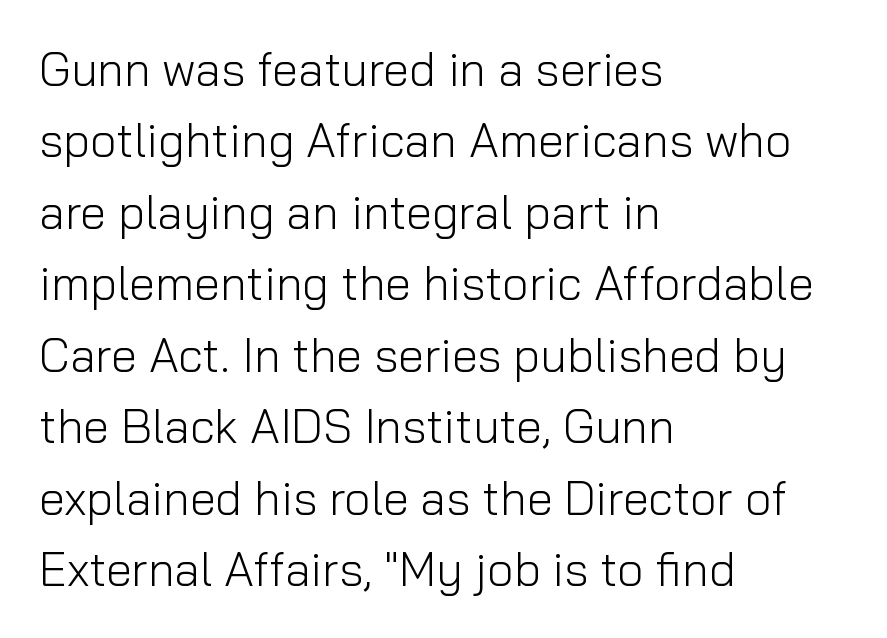
Line spacing here is normal. Spacing between characters is what you'd get straight out of the box. The passage shown is typeset with a sans-serif family. The strokes are not fattened; the text isn't bold.
